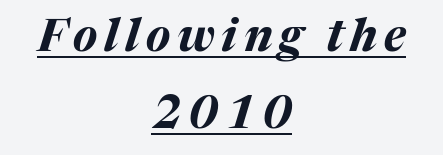
Q: Is the text bold? A: Yes.
Q: Is the text italic (slanted)? A: Yes, it leans right by about 17 degrees.
Q: Is the text underlined? A: Yes.
Q: How is the paragraph aligned? A: Centered.
Q: Width (condensed, normal, or wide)? A: Normal.
Q: Stroke contrast? A: Medium.
Q: x-height? A: Medium.
Q: Monospaced? A: No.
